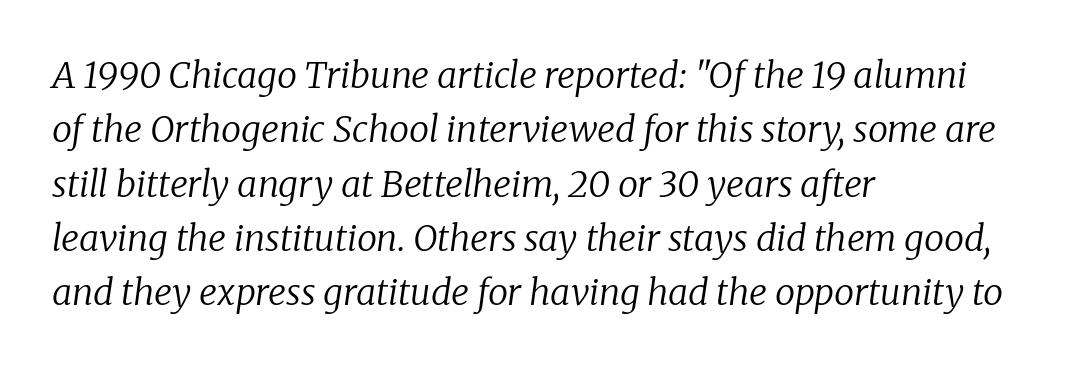
Check where the strokes stop: tiny serifs finish them off. Here the glyphs are tracked normally, forming tight word shapes. Casual observation: everything's shoved over to the left. The rendering applies a slant to the glyphs. Stems and bowls with no extra thickness — not bold.
